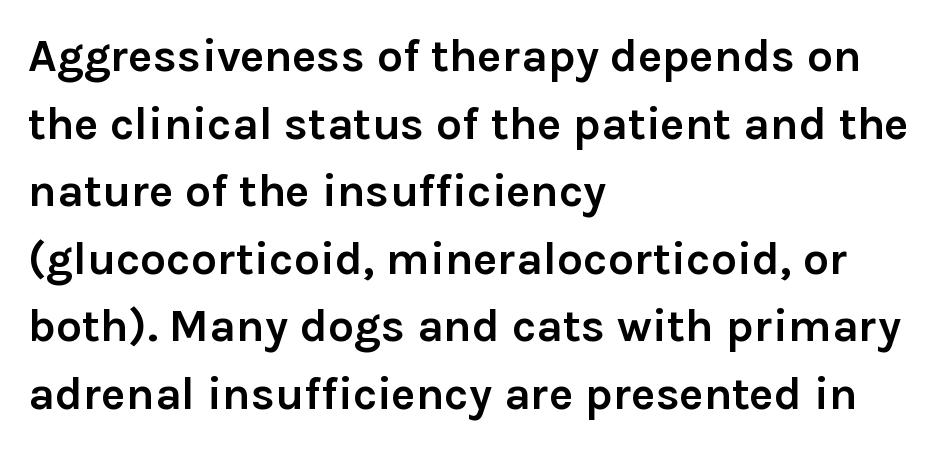
Note the varied advance widths — an 'i' is clearly narrower than an 'm'. The specimen omits any rule beneath the text block's lines. Line starts are locked; line ends wander. The font's upright variant was chosen for this text. Note: no serifs on the glyphs. Honestly, the letter spacing is just normal — you wouldn't notice it.
